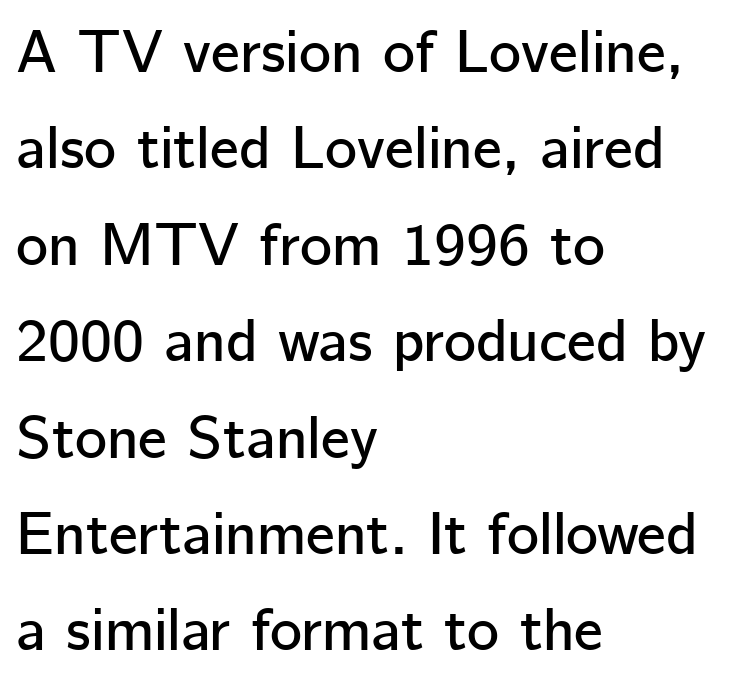
Q: Is the text italic (slanted)? A: No, it is upright.
Q: Is the typeface a serif or a sans-serif typeface? A: Sans-serif.
Q: Is the text underlined? A: No.
Q: How is the paragraph aligned? A: Left-aligned.
Q: Is the spacing between letters normal or unusually wide? A: Normal.
Q: Is the spacing between lines tight, normal or loose? A: Normal.
Q: Width (condensed, normal, or wide)? A: Normal.
Q: Stroke contrast? A: Low.
Q: x-height? A: Medium.
Q: Monospaced? A: No.
